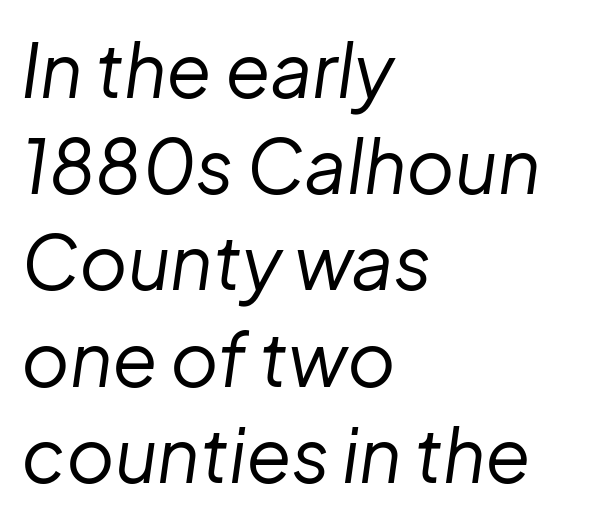
{"italic": "yes", "lean": "right", "slant_degrees": 8, "bold": "no", "weight": "regular", "width": "normal", "stroke_contrast": "low", "x_height": "medium", "monospaced": "no", "underline": "no", "align": "left", "line_spacing": "normal", "line_spacing_ratio": 1.3, "letter_spacing": "normal", "letter_spacing_em": 0.0, "glyph_px": 74}
